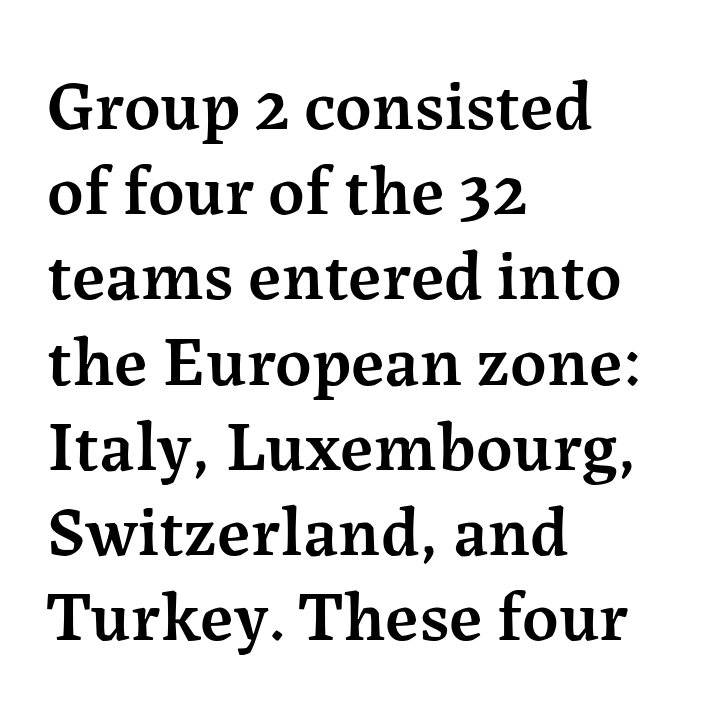
Glyph-to-glyph distance matches everyday printed text. What weight is shown? A semibold, between regular and bold. Plain, unruled lines of type. The specimen reads as upright at a glance.
